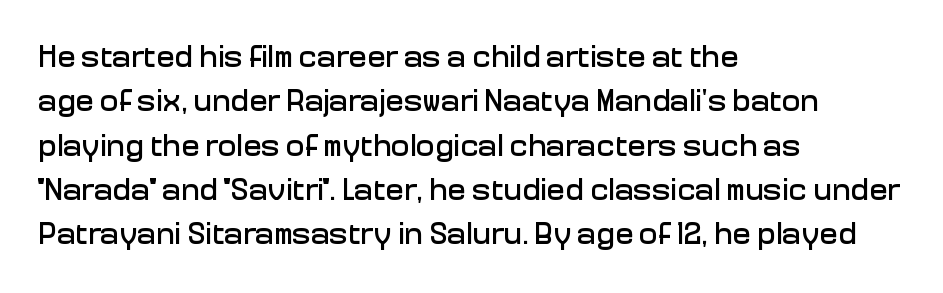
{"serif": "no", "italic": "no", "width": "normal", "stroke_contrast": "low", "x_height": "medium", "monospaced": "no", "underline": "no", "align": "left", "line_spacing": "normal", "line_spacing_ratio": 1.43, "letter_spacing": "normal", "letter_spacing_em": 0.0, "glyph_px": 31}
